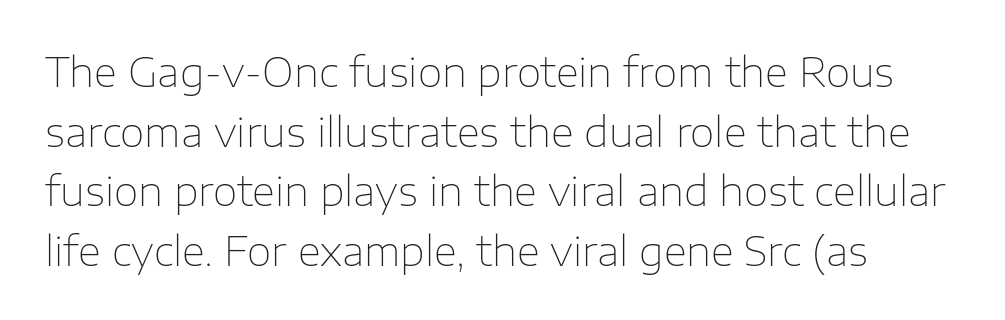
The image shows 40 px thin sans-serif type, upright; set left-aligned, normal line spacing (1.49x), normal letter spacing, not underlined; low stroke contrast and a medium x-height.
